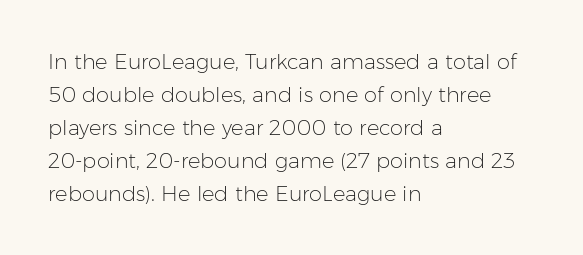
{"italic": "no", "bold": "no", "underline": "no", "align": "left", "line_spacing": "normal", "line_spacing_ratio": 1.57, "letter_spacing": "normal", "letter_spacing_em": 0.0, "glyph_px": 21}
